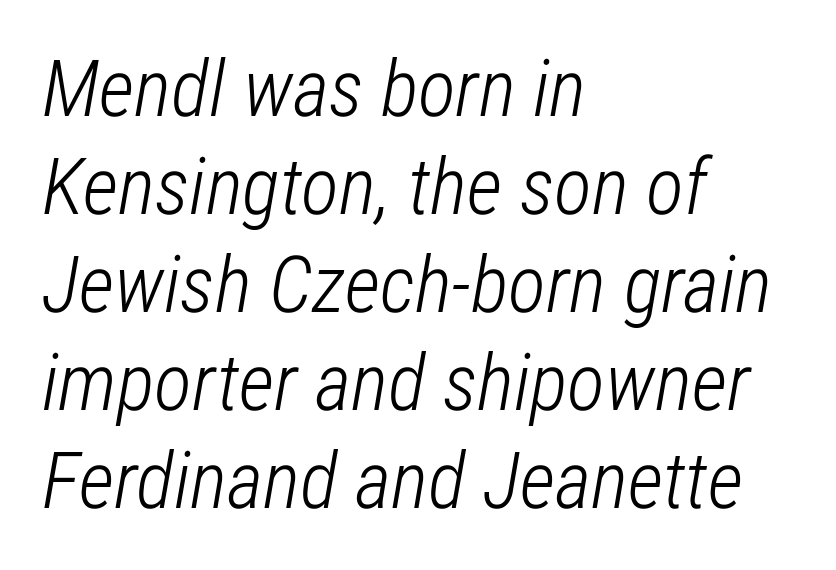
{"italic": "yes", "lean": "right", "slant_degrees": 12, "bold": "no", "weight": "light", "width": "condensed", "stroke_contrast": "low", "x_height": "medium", "monospaced": "no", "underline": "no", "align": "left", "line_spacing_ratio": 1.24, "letter_spacing": "normal", "letter_spacing_em": 0.0, "glyph_px": 79}
